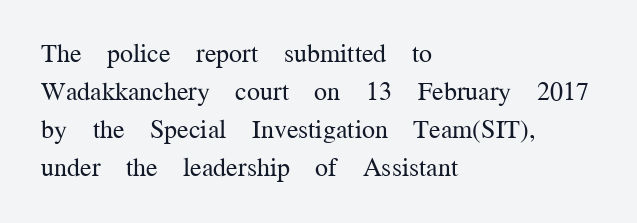
{"italic": "no", "bold": "no", "underline": "no", "align": "left", "line_spacing": "normal", "line_spacing_ratio": 1.46, "letter_spacing": "normal", "letter_spacing_em": 0.0, "glyph_px": 26}
